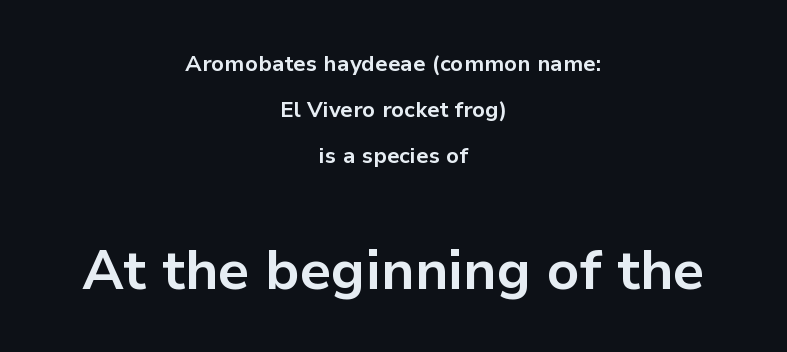
The image shows 55 px bold sans-serif type, upright; set centered, loose line spacing (2.1x), normal letter spacing, not underlined; the second (bottom) block is 2.5x larger; low stroke contrast and a medium x-height.
